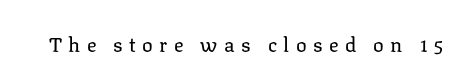
{"italic": "no", "bold": "no", "underline": "no", "letter_spacing": "wide", "letter_spacing_em": 0.32, "glyph_px": 20}
